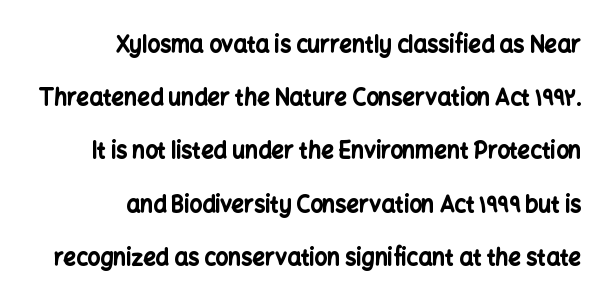
Q: Is the text bold? A: Yes.
Q: Is the text italic (slanted)? A: No, it is upright.
Q: Is the text underlined? A: No.
Q: How is the paragraph aligned? A: Right-aligned.
Q: Is the spacing between letters normal or unusually wide? A: Normal.
Q: Is the spacing between lines tight, normal or loose? A: Loose.
